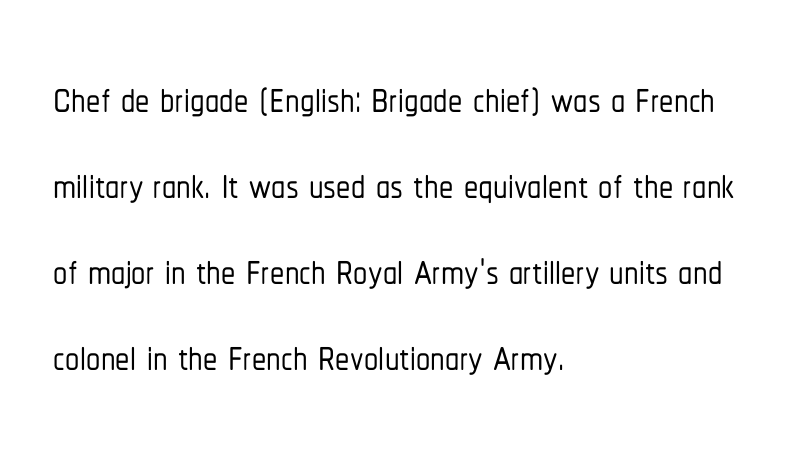
{"serif": "no", "italic": "no", "width": "condensed", "stroke_contrast": "low", "x_height": "medium", "monospaced": "no", "underline": "no", "align": "left", "line_spacing": "normal", "line_spacing_ratio": 1.51, "letter_spacing": "normal", "letter_spacing_em": 0.0, "glyph_px": 57}
